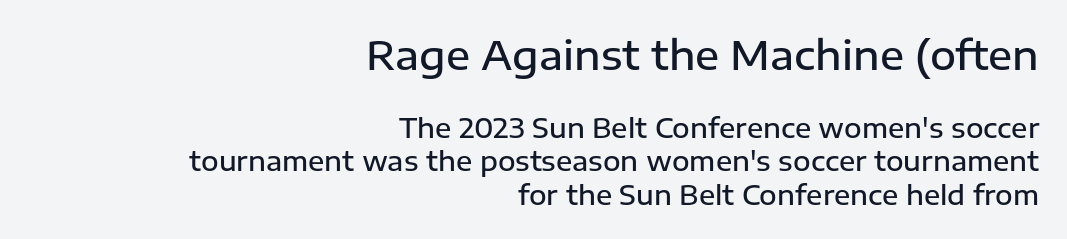
{"serif": "no", "italic": "no", "bold": "semi", "weight": "semibold", "width": "normal", "stroke_contrast": "low", "x_height": "medium", "monospaced": "no", "underline": "no", "align": "right", "line_spacing_ratio": 1.24, "letter_spacing": "normal", "letter_spacing_em": 0.0, "larger_block": "first", "size_ratio": 1.48, "glyph_px": 40}
